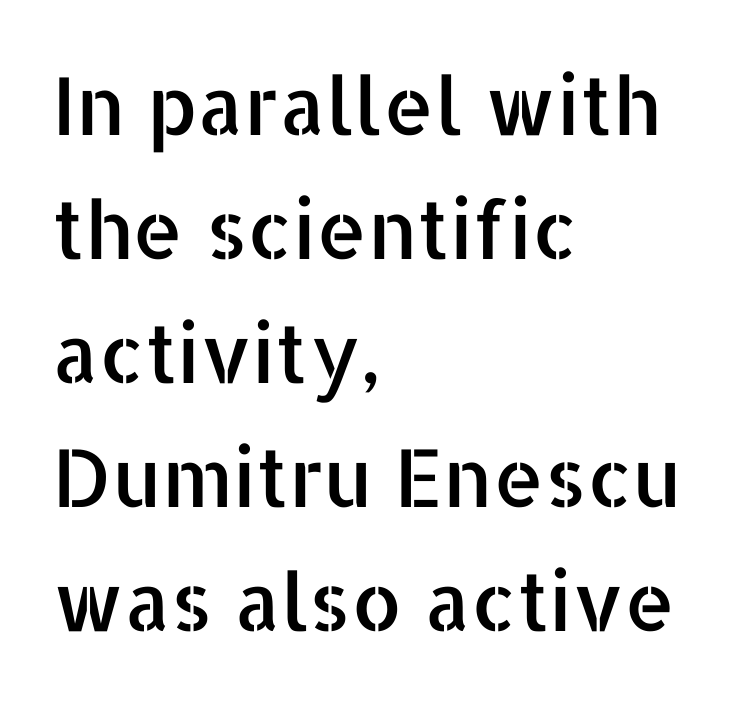
{"serif": "no", "italic": "no", "width": "normal", "stroke_contrast": "low", "x_height": "medium", "monospaced": "no", "underline": "no", "align": "left", "line_spacing": "normal", "line_spacing_ratio": 1.55, "letter_spacing": "normal", "letter_spacing_em": 0.0, "glyph_px": 80}
